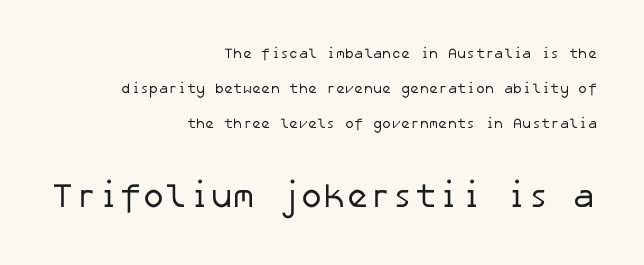
A clean baseline with only descenders dipping below it. Size contrast runs from small at the top to large at the bottom. How are the letters spaced? Ordinarily, with no added tracking. Regarding serifs, this sample does without them. A great deal of white space separates one row of letters from the next.
